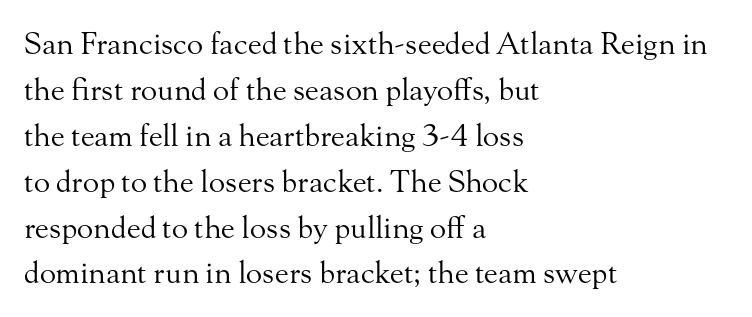
Q: Is the text bold? A: No.
Q: Is the text italic (slanted)? A: No, it is upright.
Q: Is the typeface a serif or a sans-serif typeface? A: Serif.
Q: Is the text underlined? A: No.
Q: How is the paragraph aligned? A: Left-aligned.
Q: Is the spacing between letters normal or unusually wide? A: Normal.
Q: Is the spacing between lines tight, normal or loose? A: Normal.
Q: Width (condensed, normal, or wide)? A: Normal.
Q: Stroke contrast? A: Medium.
Q: x-height? A: Small.
Q: Monospaced? A: No.
